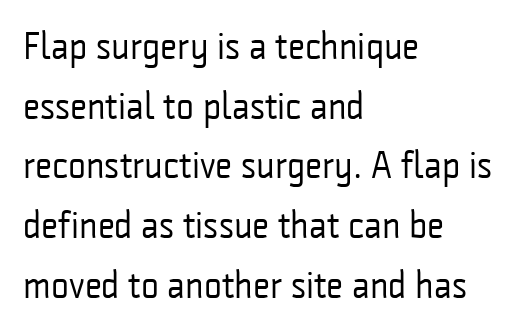
{"serif": "no", "italic": "no", "bold": "no", "weight": "regular", "width": "condensed", "stroke_contrast": "low", "x_height": "medium", "monospaced": "no", "underline": "no", "align": "left", "line_spacing": "normal", "line_spacing_ratio": 1.57, "letter_spacing": "normal", "letter_spacing_em": 0.0, "glyph_px": 38}
